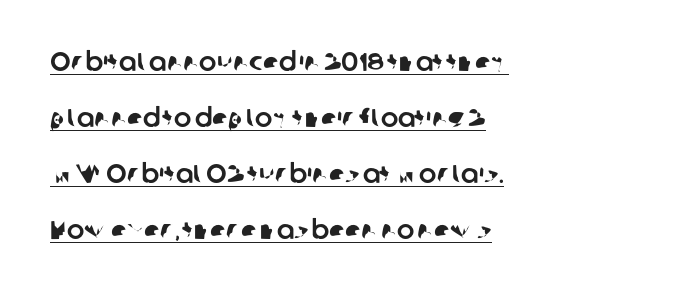
The image shows 26 px text type; set left-aligned, loose line spacing (2.15x), normal letter spacing, underlined.
